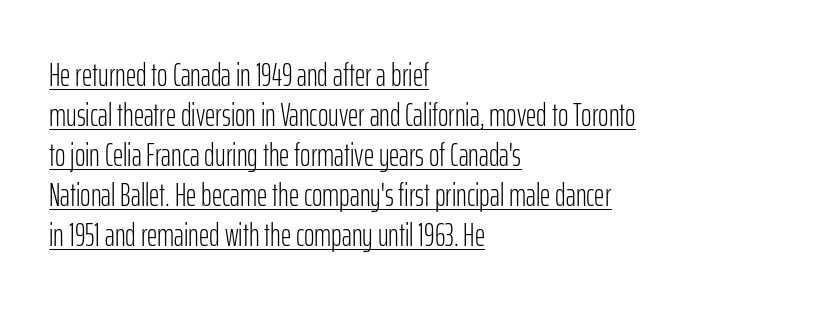
One-word summary of the alignment: left. Baseline-to-baseline distance is the conventional proportion of letter height. Letter spacing: default. Has an underline been added? It has. Looks like regular typesetting: each glyph gets only the width it needs. Characters remain perfectly vertical along every line.
